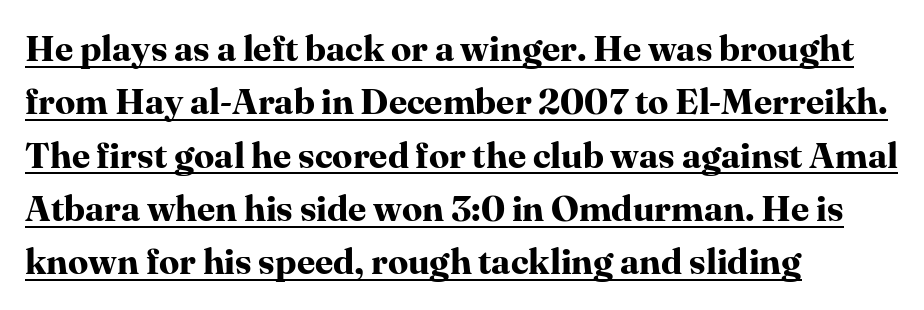
The image shows 36 px bold serif type, upright; set left-aligned, normal line spacing (1.48x), normal letter spacing, underlined; high stroke contrast and a medium x-height.
